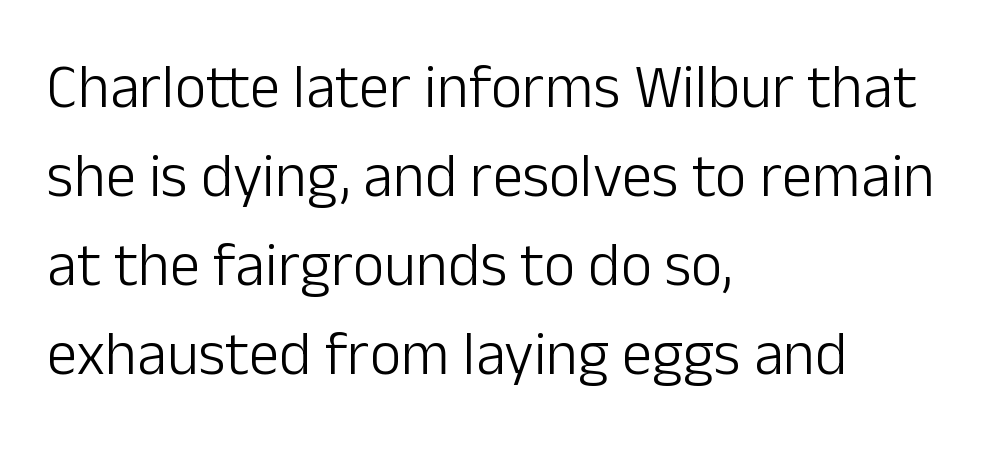
{"serif": "no", "italic": "no", "bold": "no", "weight": "light", "width": "normal", "stroke_contrast": "low", "x_height": "medium", "monospaced": "no", "underline": "no", "align": "left", "line_spacing": "normal", "line_spacing_ratio": 1.46, "letter_spacing": "normal", "letter_spacing_em": 0.0, "glyph_px": 61}
